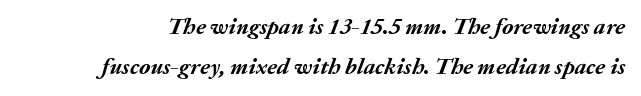
The glyphs have the mass of a bold cut. Would a proofreader flag this as italicized? Yes. The letters sit at their default tracking, neither squeezed nor spread. Anything drawn beneath the words? Only blank space.
